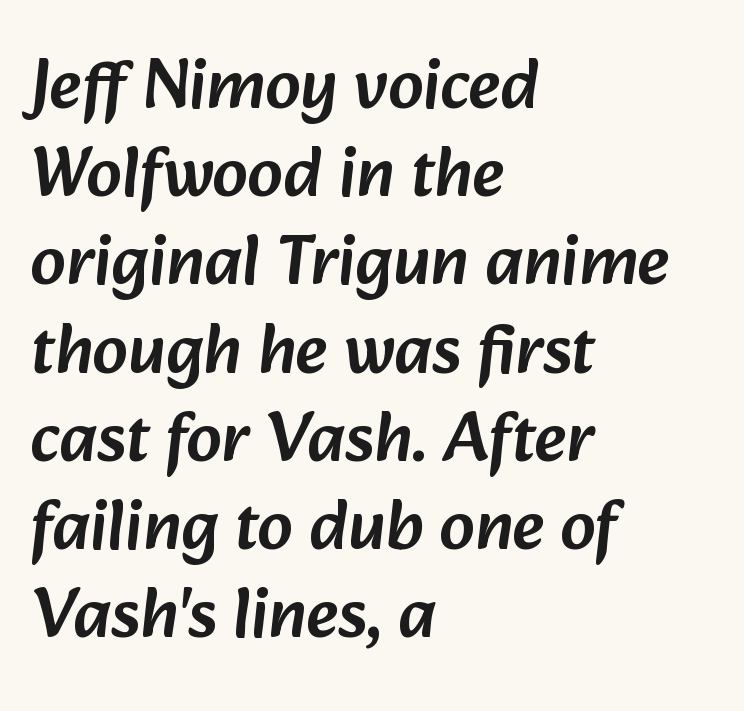
The image shows 70 px sans-serif type; set left-aligned, normal line spacing (1.26x), normal letter spacing, not underlined; low stroke contrast and a medium x-height.
